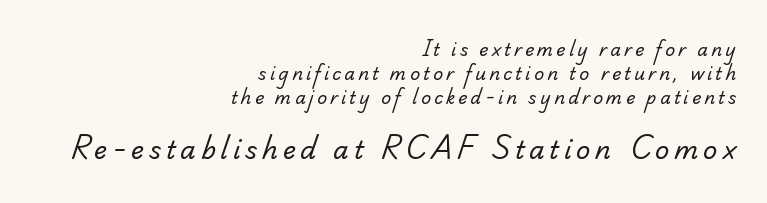
Interline gaps are of average width in this sample. These two chunks differ in scale, with the bottom chunk taking the larger measure. The space beneath each line is pristine and unruled. Each line ends at the same right margin while the left side varies. This is not heavy type; no bold has been used.
